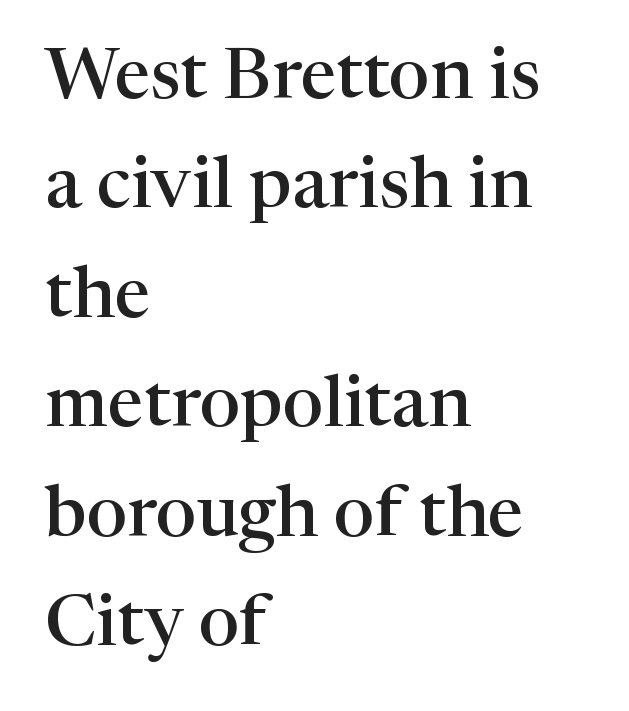
The image shows 72 px semibold serif type, upright; set left-aligned, normal line spacing (1.52x), normal letter spacing, not underlined; high stroke contrast and a medium x-height.
